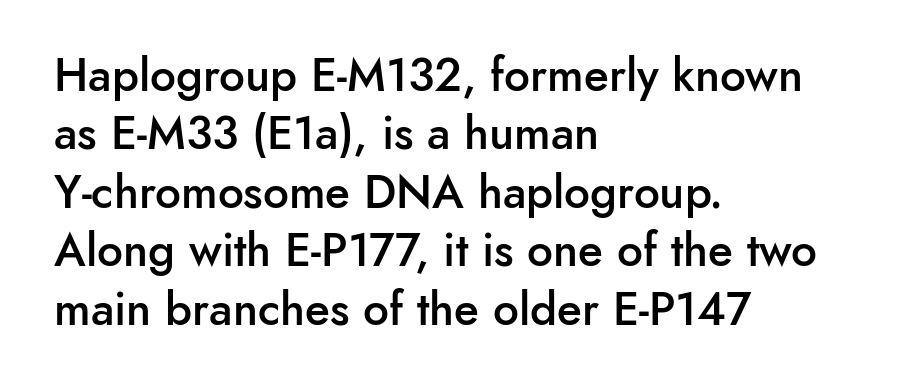
{"serif": "no", "italic": "no", "bold": "semi", "weight": "semibold", "width": "normal", "stroke_contrast": "low", "x_height": "small", "monospaced": "no", "underline": "no", "align": "left", "line_spacing": "normal", "line_spacing_ratio": 1.27, "letter_spacing": "normal", "letter_spacing_em": 0.0, "glyph_px": 46}
